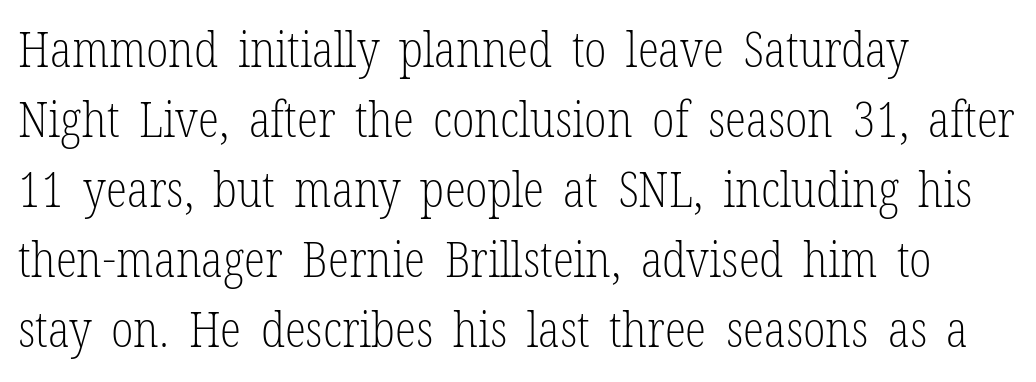
{"serif": "yes", "italic": "no", "bold": "no", "weight": "light", "width": "condensed", "stroke_contrast": "low", "x_height": "medium", "monospaced": "no", "underline": "no", "align": "left", "line_spacing": "normal", "line_spacing_ratio": 1.43, "letter_spacing": "normal", "letter_spacing_em": 0.0, "glyph_px": 49}
